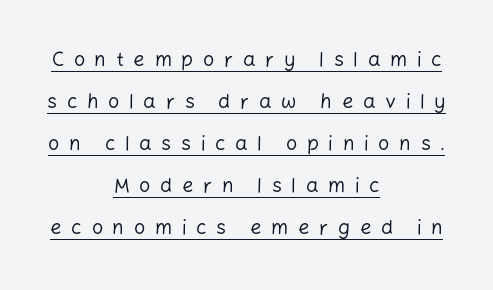
Words appear elongated and porous because spacing is wide. The lettering holds an erect, upright posture throughout. Weight class: somewhere from thin through regular. Regarding leading, the lines here are spaced well apart. The string is rendered with underlining switched on.
